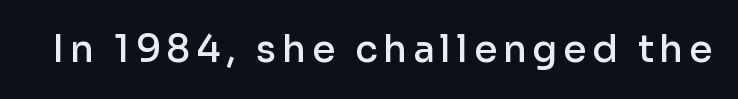
The image shows 37 px semibold sans-serif type, upright; set not underlined; low stroke contrast and a medium x-height.
